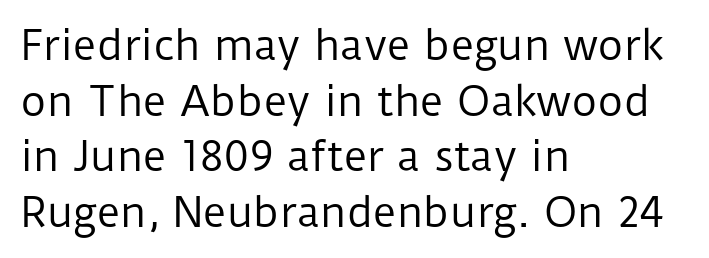
{"serif": "no", "italic": "no", "bold": "no", "weight": "regular", "width": "normal", "stroke_contrast": "low", "x_height": "medium", "monospaced": "no", "underline": "no", "align": "left", "line_spacing": "normal", "line_spacing_ratio": 1.39, "letter_spacing": "normal", "letter_spacing_em": 0.0, "glyph_px": 40}
